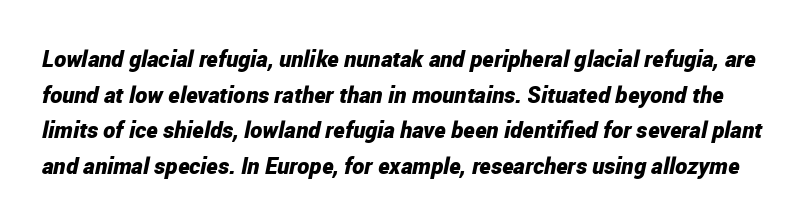
The letters are bold, with thick, heavy strokes. The space beneath each line is pristine and unruled. You could call the tracking neutral — neither tight nor loose. Quick note: italic. What's the leading like? Ordinary, nothing unusual.
